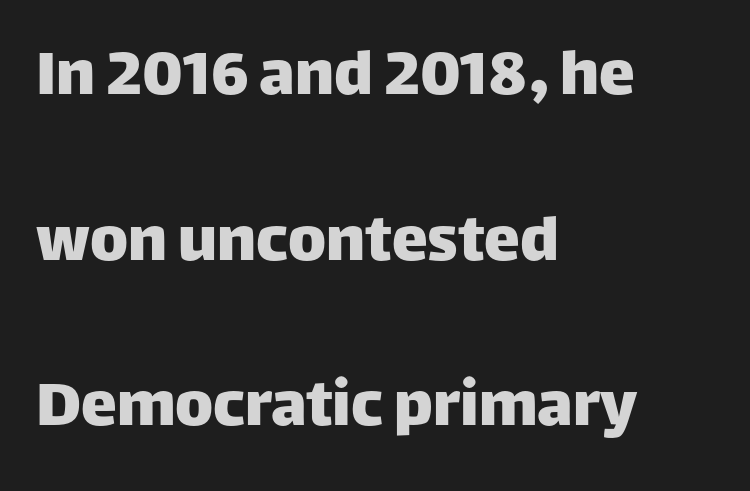
This rendering uses left alignment, leaving the right contour irregular. Honestly, there is no underline to notice here at all. These lines keep a tight, regular rhythm from letter to letter. When letters stand straight like this, we call the style roman or upright. Interline gaps are noticeably wide in this sample. The letters advance in unequal steps, a hallmark of proportional type.
